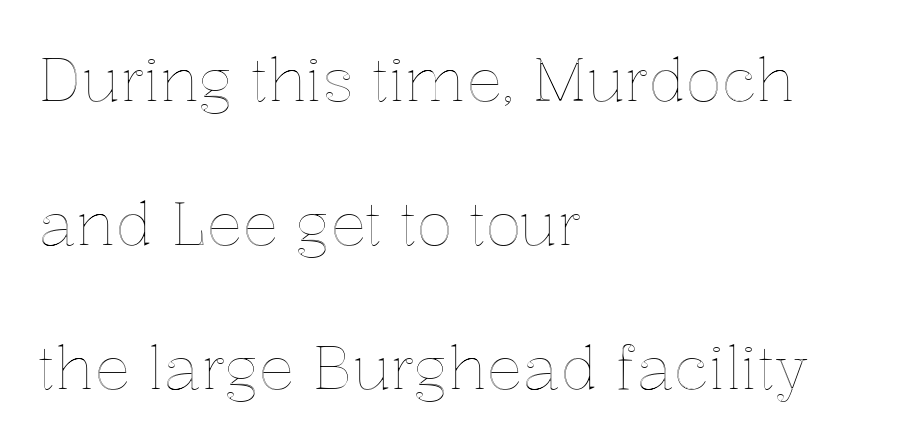
{"italic": "no", "width": "normal", "x_height": "medium", "monospaced": "no", "underline": "no", "align": "left", "line_spacing": "loose", "line_spacing_ratio": 2.4, "letter_spacing": "normal", "letter_spacing_em": 0.0, "glyph_px": 60}
